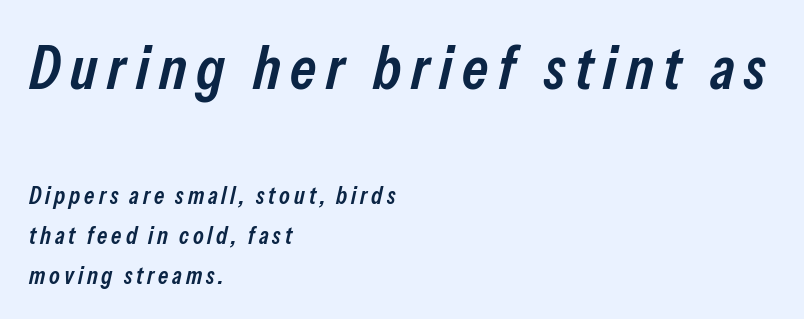
Q: Is the text bold? A: Semi-bold.
Q: Is the text italic (slanted)? A: Yes, it leans right by about 13 degrees.
Q: Is the text underlined? A: No.
Q: How is the paragraph aligned? A: Left-aligned.
Q: Is the spacing between lines tight, normal or loose? A: Normal.
Q: Which block of text is set in a larger size, the first (top) or the second (bottom)? A: The first (top) one.
Q: Width (condensed, normal, or wide)? A: Condensed.
Q: Stroke contrast? A: Low.
Q: x-height? A: Medium.
Q: Monospaced? A: No.
